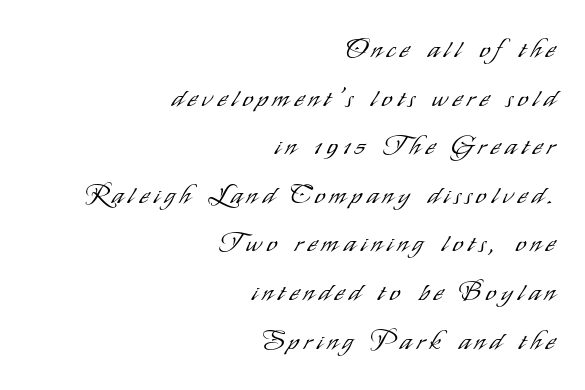
The image shows 26 px text type; set right-aligned, line spacing 1.87x, unusually wide letter spacing (+0.2 em), not underlined.
